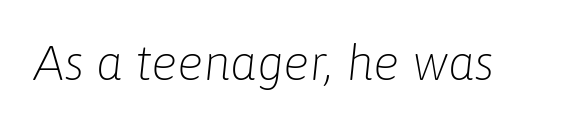
{"italic": "yes", "lean": "right", "slant_degrees": 6, "bold": "no", "weight": "light", "width": "normal", "stroke_contrast": "low", "x_height": "medium", "monospaced": "no", "underline": "no", "letter_spacing": "normal", "letter_spacing_em": 0.0, "glyph_px": 49}
